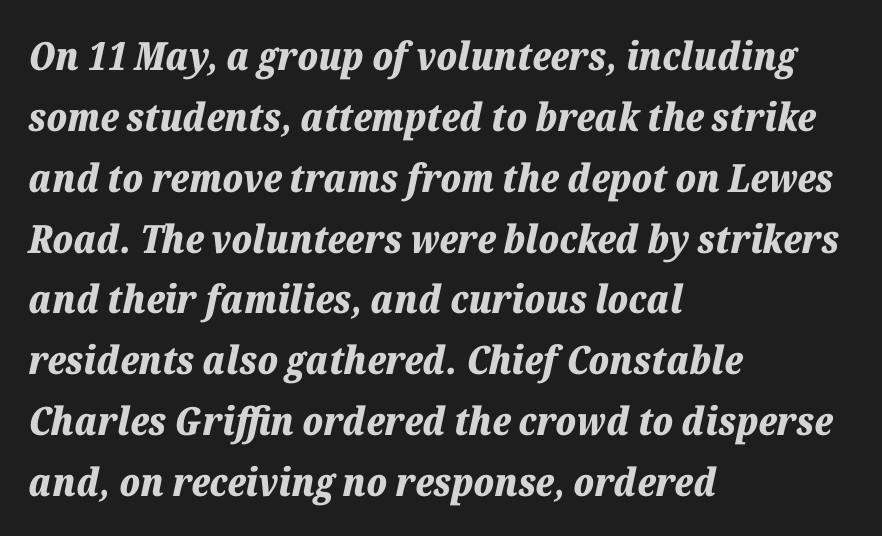
The image shows 39 px bold type, italic (leaning right); set left-aligned, normal line spacing (1.56x), normal letter spacing, not underlined; low stroke contrast and a medium x-height.
